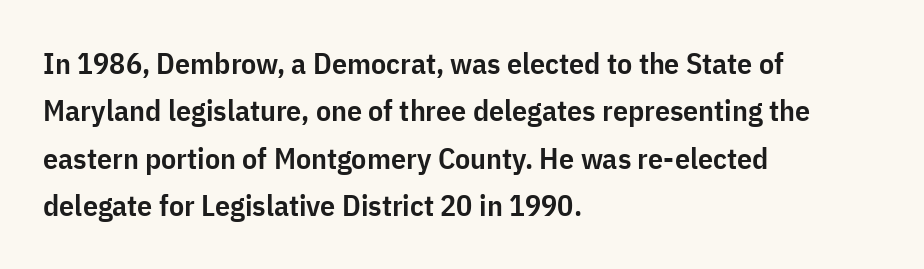
Q: Is the text bold? A: Semi-bold.
Q: Is the text italic (slanted)? A: No, it is upright.
Q: Is the typeface a serif or a sans-serif typeface? A: Sans-serif.
Q: Is the text underlined? A: No.
Q: How is the paragraph aligned? A: Left-aligned.
Q: Is the spacing between letters normal or unusually wide? A: Normal.
Q: Is the spacing between lines tight, normal or loose? A: Normal.
Q: Width (condensed, normal, or wide)? A: Condensed.
Q: Stroke contrast? A: Low.
Q: x-height? A: Medium.
Q: Monospaced? A: No.
